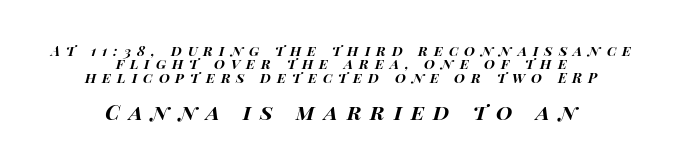
Is the letter spacing exaggerated? Yes — the characters are pushed far apart. Weight check: bold — yes, fully. Italic? Definitely — the glyphs are oblique. Teacher's note: observe the equal gaps on both sides — that is centered alignment. A student would notice the bottom passage is typeset larger than what precedes it.
